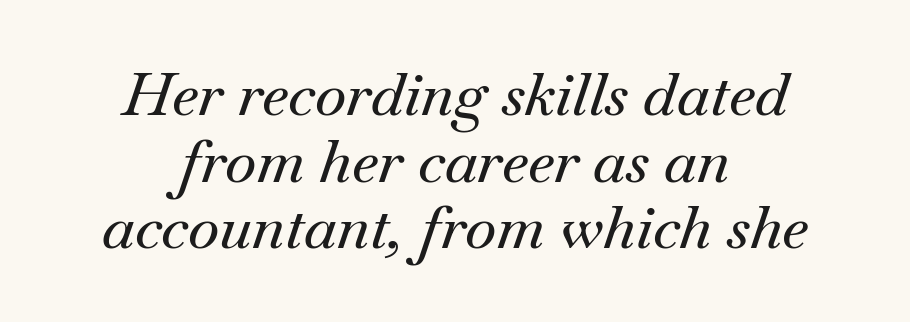
Compared with ordinary roman type, these characters are visibly tilted. The letters advance in unequal steps, a hallmark of proportional type. In CSS terms this would be text-align: center. The strip under each line holds only bare page. The passage shown has conventional tracking throughout.
